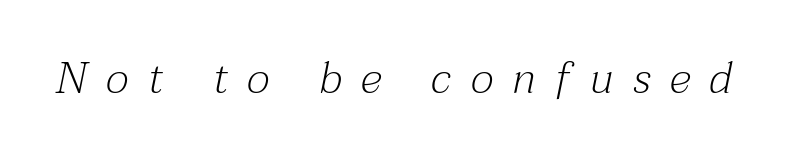
The image shows 43 px light serif type, italic (leaning right); set unusually wide letter spacing (+0.46 em), not underlined; medium stroke contrast and a medium x-height.
